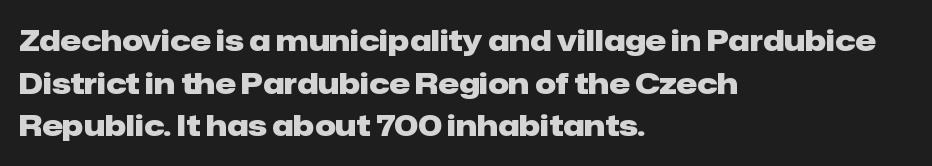
Observe the ordinary spacing: letters are neighbours, not strangers. Plenty of ink on the page — the face is bold. This sample uses an upright cut, with every glyph sitting square on the baseline. In terms of leading, this rendering sits right in the middle. The space beneath each line is pristine and unruled. Alignment: flush left.
